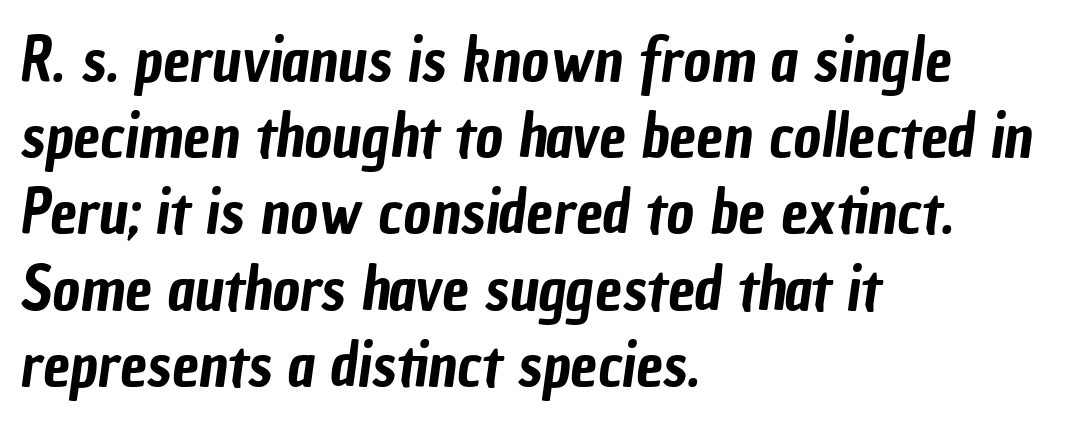
Q: Is the typeface a serif or a sans-serif typeface? A: Sans-serif.
Q: Is the text underlined? A: No.
Q: How is the paragraph aligned? A: Left-aligned.
Q: Is the spacing between letters normal or unusually wide? A: Normal.
Q: Is the spacing between lines tight, normal or loose? A: Normal.
Q: Width (condensed, normal, or wide)? A: Condensed.
Q: Stroke contrast? A: Low.
Q: x-height? A: Medium.
Q: Monospaced? A: No.
